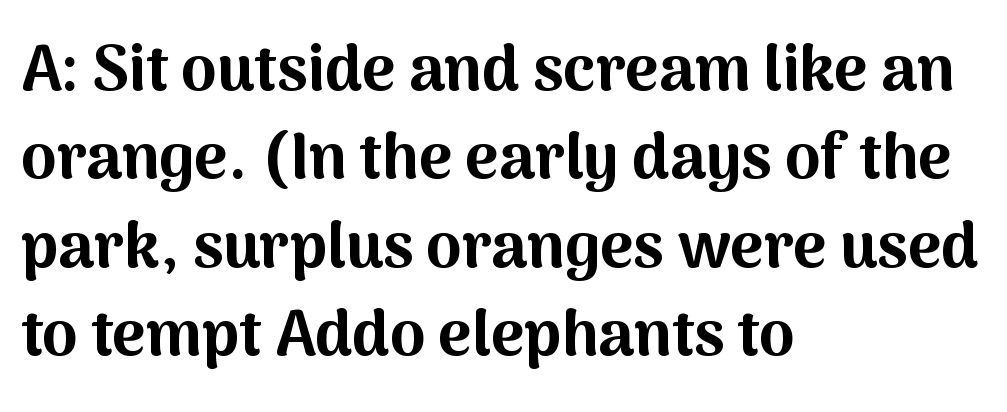
Q: Is the text bold? A: Yes.
Q: Is the text italic (slanted)? A: No, it is upright.
Q: Is the typeface a serif or a sans-serif typeface? A: Sans-serif.
Q: Is the text underlined? A: No.
Q: How is the paragraph aligned? A: Left-aligned.
Q: Is the spacing between letters normal or unusually wide? A: Normal.
Q: Is the spacing between lines tight, normal or loose? A: Normal.
Q: Width (condensed, normal, or wide)? A: Normal.
Q: Stroke contrast? A: Medium.
Q: x-height? A: Medium.
Q: Monospaced? A: No.
